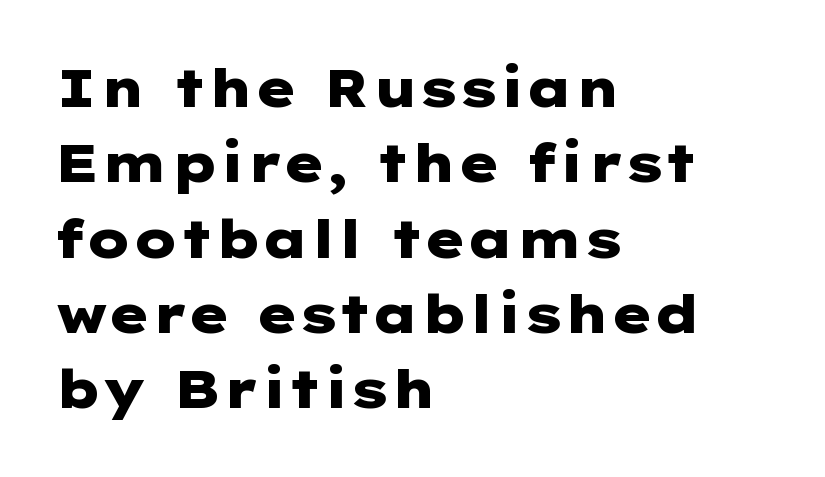
The image shows 53 px heavy, wide sans-serif type, upright; set left-aligned, normal line spacing (1.42x), normal letter spacing, not underlined; low stroke contrast and a medium x-height.
